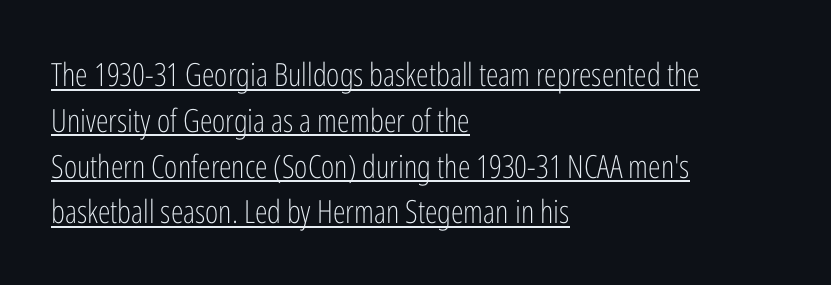
{"serif": "no", "italic": "no", "bold": "no", "weight": "light", "width": "condensed", "stroke_contrast": "low", "x_height": "medium", "monospaced": "no", "underline": "yes", "align": "left", "line_spacing": "normal", "line_spacing_ratio": 1.43, "letter_spacing": "normal", "letter_spacing_em": 0.0, "glyph_px": 32}
